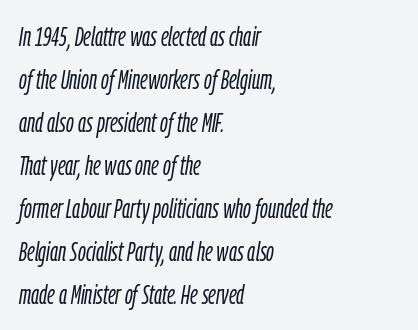
Q: Is the text bold? A: No.
Q: Is the text italic (slanted)? A: Yes, it leans right by about 9 degrees.
Q: Is the text underlined? A: No.
Q: How is the paragraph aligned? A: Left-aligned.
Q: Is the spacing between letters normal or unusually wide? A: Normal.
Q: Is the spacing between lines tight, normal or loose? A: Normal.
